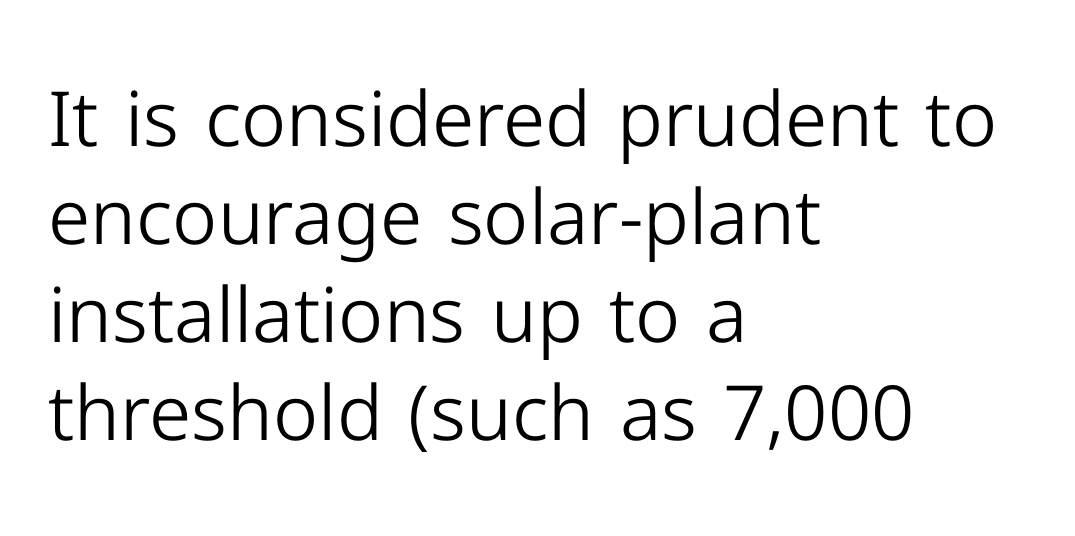
The horizontal fit of the characters is conventional and even. To sum up the face: it is a sans, with no serifs. Unbolded letterforms with no extra heft. Notice how the stems are strictly vertical — no italics here. A clean baseline with only descenders dipping below it.
